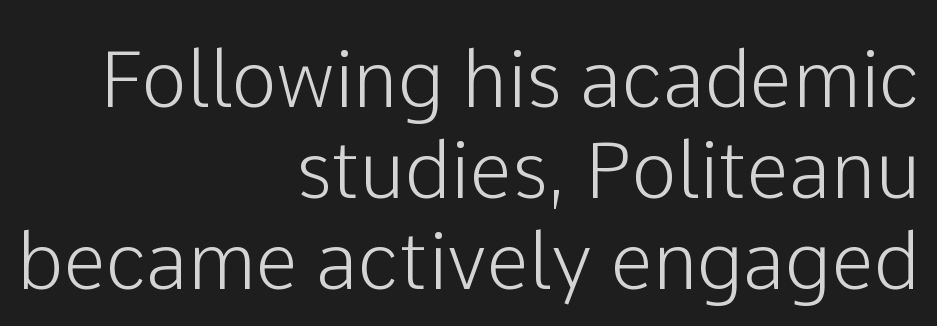
The image shows 77 px sans-serif type, upright; set right-aligned, line spacing 1.18x, normal letter spacing, not underlined; low stroke contrast and a medium x-height.
